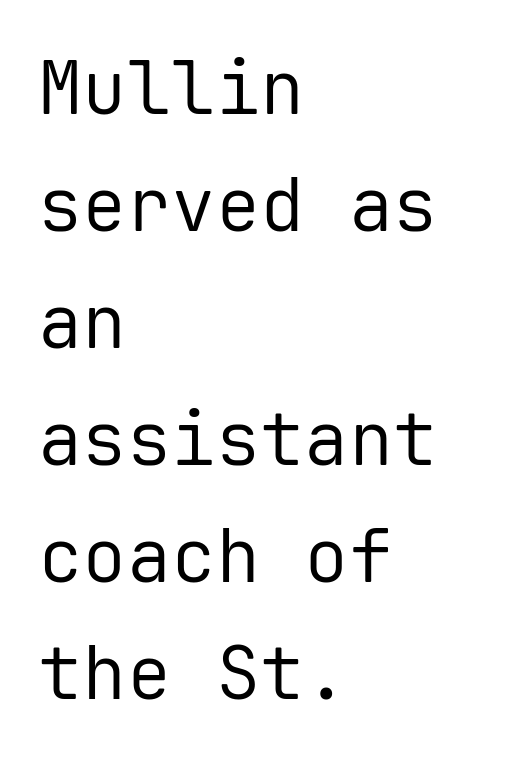
{"serif": "no", "italic": "no", "bold": "no", "weight": "regular", "width": "normal", "stroke_contrast": "low", "x_height": "medium", "monospaced": "yes", "underline": "no", "align": "left", "line_spacing": "normal", "line_spacing_ratio": 1.58, "letter_spacing": "normal", "letter_spacing_em": 0.0, "glyph_px": 74}
